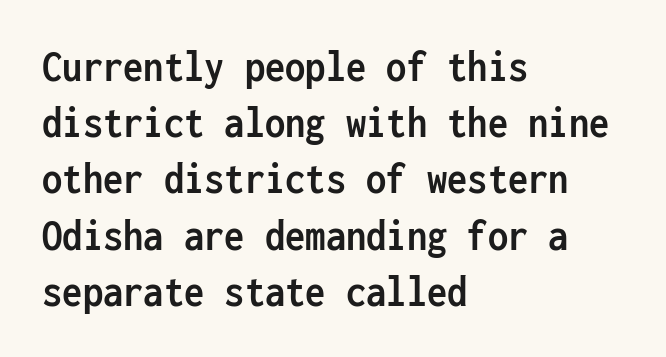
Notice how the passage keeps a crisp vertical edge on the left only. Monospaced: the letters line up in strict vertical columns. The specimen omits any rule beneath the text block's lines. Every character sits straight up, as roman type does. In terms of letterspacing, this is plain default setting.
